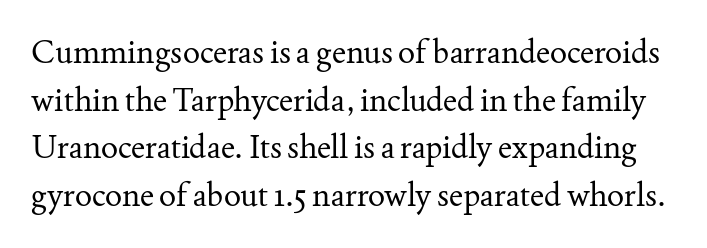
Q: Is the text bold? A: No.
Q: Is the text italic (slanted)? A: No, it is upright.
Q: Is the typeface a serif or a sans-serif typeface? A: Serif.
Q: Is the text underlined? A: No.
Q: Is the spacing between letters normal or unusually wide? A: Normal.
Q: Is the spacing between lines tight, normal or loose? A: Normal.
Q: Width (condensed, normal, or wide)? A: Normal.
Q: Stroke contrast? A: Medium.
Q: x-height? A: Small.
Q: Monospaced? A: No.
